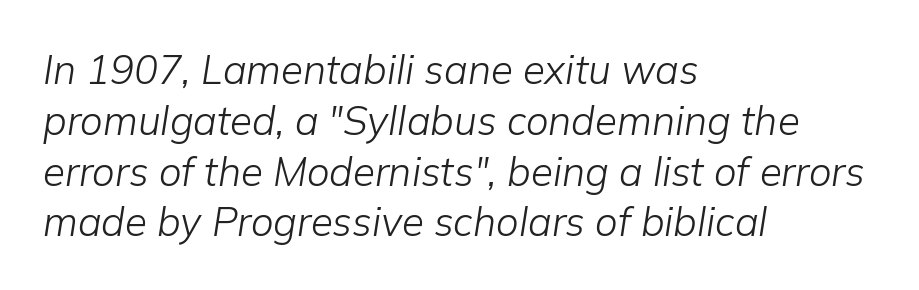
Q: Is the text bold? A: No.
Q: Is the text italic (slanted)? A: Yes, it leans right by about 9 degrees.
Q: Is the text underlined? A: No.
Q: How is the paragraph aligned? A: Left-aligned.
Q: Is the spacing between letters normal or unusually wide? A: Normal.
Q: Is the spacing between lines tight, normal or loose? A: Normal.
Q: Width (condensed, normal, or wide)? A: Normal.
Q: Stroke contrast? A: Low.
Q: x-height? A: Medium.
Q: Monospaced? A: No.
